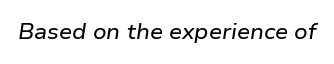
Looking at the ascenders, they clearly lean. Underlining? Definitely not there. The passage shown has conventional tracking throughout.
